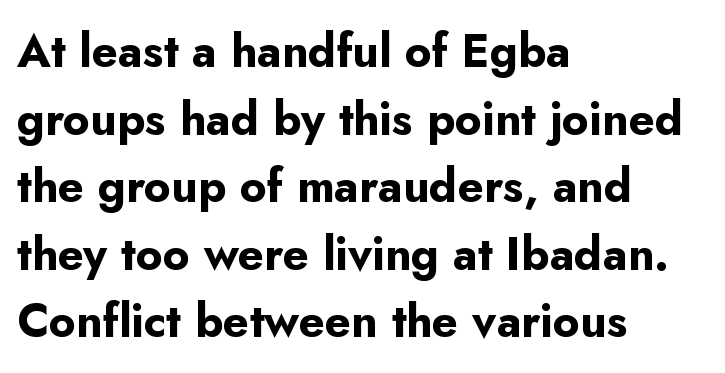
These lines are rendered in a variable-pitch font. The typesetter chose a ragged-right arrangement here. To sum up the face: it is a sans, with no serifs. Here the glyphs are tracked normally, forming tight word shapes. Line spacing here is normal.
